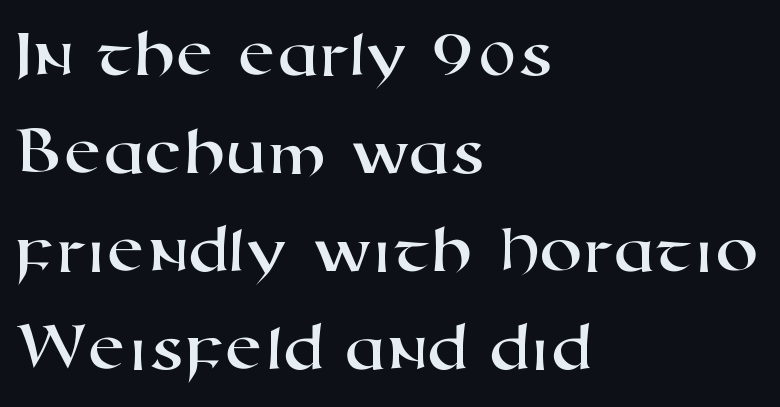
The image shows 69 px wide sans-serif type; set left-aligned, normal line spacing (1.42x), normal letter spacing, not underlined; high stroke contrast and a medium x-height.
